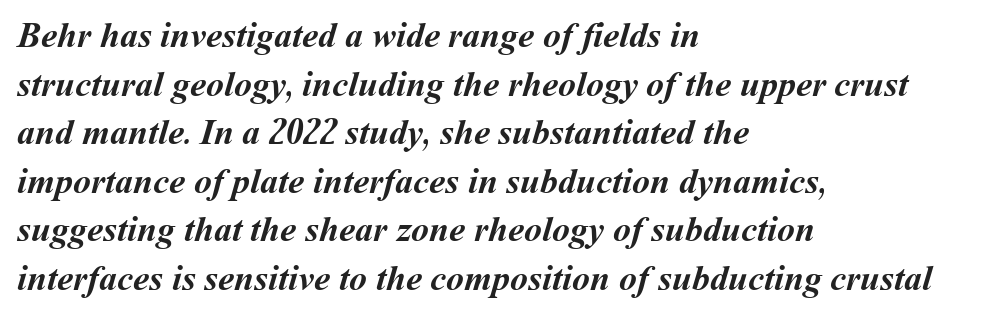
{"bold": "yes", "weight": "semibold", "width": "normal", "stroke_contrast": "medium", "x_height": "medium", "monospaced": "no", "underline": "no", "align": "left", "line_spacing": "normal", "line_spacing_ratio": 1.35, "letter_spacing": "normal", "letter_spacing_em": 0.0, "glyph_px": 36}
